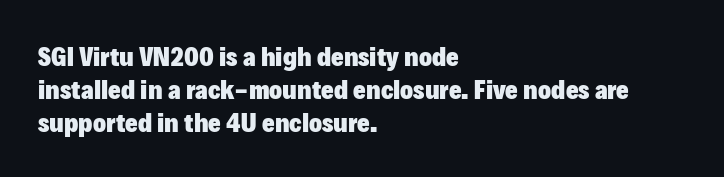
The image shows 27 px bold type, upright; set left-aligned, line spacing 1.23x, normal letter spacing, not underlined.
